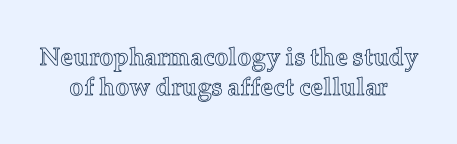
The passage shown has conventional tracking throughout. The strip under each line holds only bare page. The paragraph has two soft edges and a firm central axis. In terms of posture, this sample is upright.
